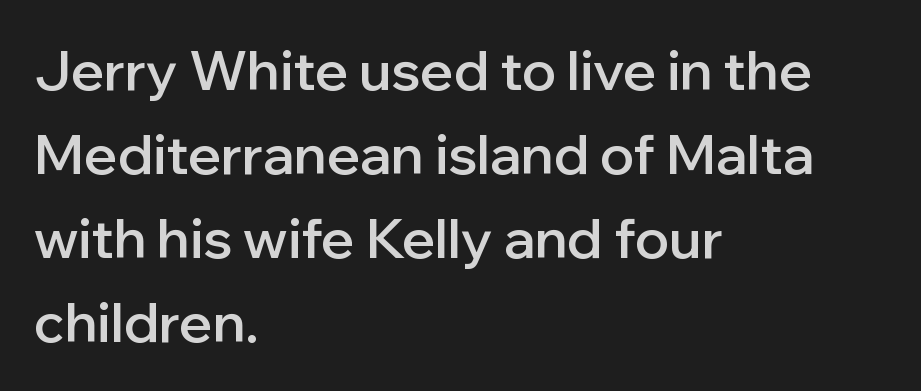
Q: Is the text bold? A: Semi-bold.
Q: Is the text italic (slanted)? A: No, it is upright.
Q: Is the typeface a serif or a sans-serif typeface? A: Sans-serif.
Q: Is the text underlined? A: No.
Q: How is the paragraph aligned? A: Left-aligned.
Q: Is the spacing between letters normal or unusually wide? A: Normal.
Q: Is the spacing between lines tight, normal or loose? A: Normal.
Q: Width (condensed, normal, or wide)? A: Normal.
Q: Stroke contrast? A: Low.
Q: x-height? A: Medium.
Q: Monospaced? A: No.
